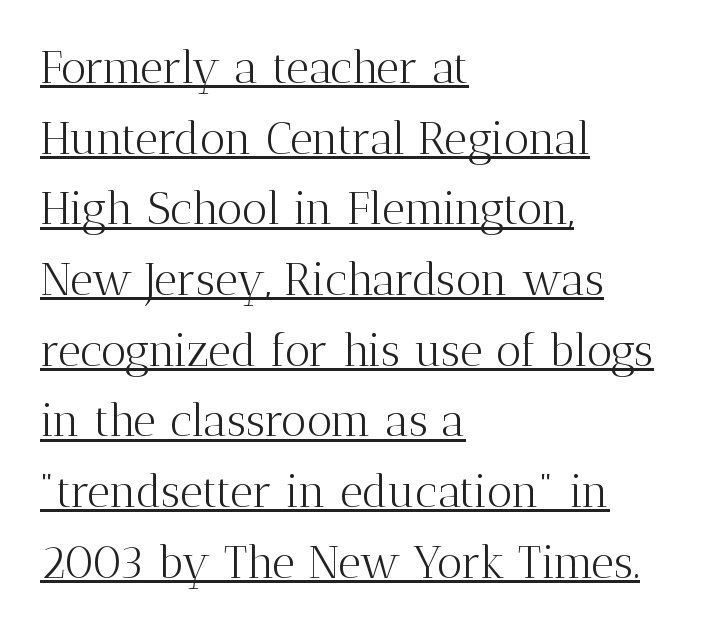
The image shows 45 px light serif type, upright; set left-aligned, normal line spacing (1.57x), normal letter spacing, underlined; medium stroke contrast and a medium x-height.
